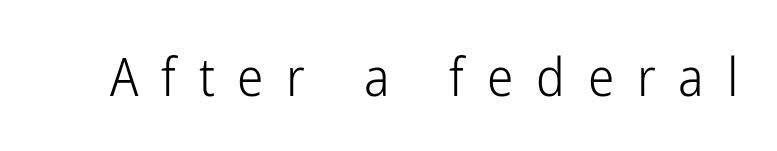
{"serif": "no", "italic": "no", "bold": "no", "weight": "light", "width": "condensed", "stroke_contrast": "low", "x_height": "medium", "monospaced": "no", "underline": "no", "letter_spacing": "wide", "letter_spacing_em": 0.43, "glyph_px": 53}
